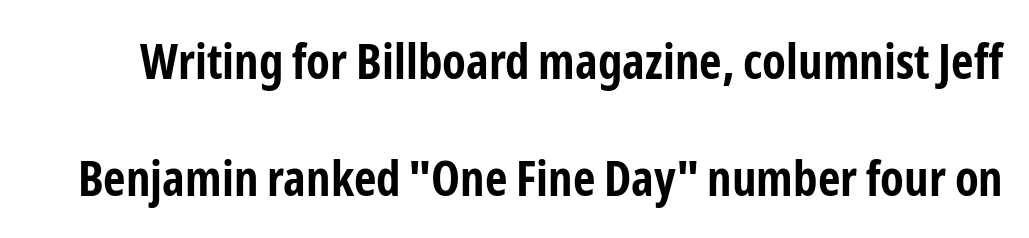
Q: Is the text bold? A: Yes.
Q: Is the text italic (slanted)? A: No, it is upright.
Q: Is the typeface a serif or a sans-serif typeface? A: Sans-serif.
Q: Is the text underlined? A: No.
Q: Is the spacing between letters normal or unusually wide? A: Normal.
Q: Is the spacing between lines tight, normal or loose? A: Loose.
Q: Width (condensed, normal, or wide)? A: Condensed.
Q: Stroke contrast? A: Low.
Q: x-height? A: Medium.
Q: Monospaced? A: No.
